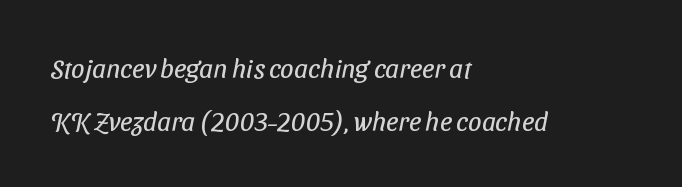
The face looks like a standard text weight, possibly lighter. This sample uses plain, unmodified letter spacing. The setting favours the left margin, as ordinary paragraphs usually do. The designer dialed line spacing up above the default. No word sits above an underline.
